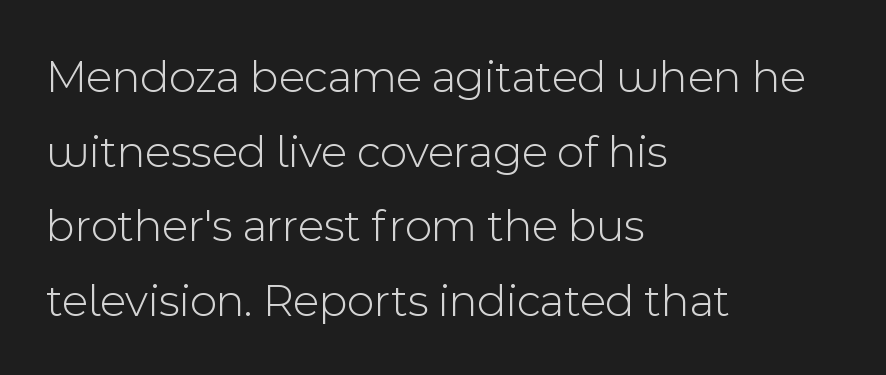
Q: Is the text bold? A: No.
Q: Is the text italic (slanted)? A: No, it is upright.
Q: Is the typeface a serif or a sans-serif typeface? A: Sans-serif.
Q: Is the text underlined? A: No.
Q: How is the paragraph aligned? A: Left-aligned.
Q: Is the spacing between letters normal or unusually wide? A: Normal.
Q: Is the spacing between lines tight, normal or loose? A: Normal.
Q: Width (condensed, normal, or wide)? A: Normal.
Q: x-height? A: Medium.
Q: Monospaced? A: No.
